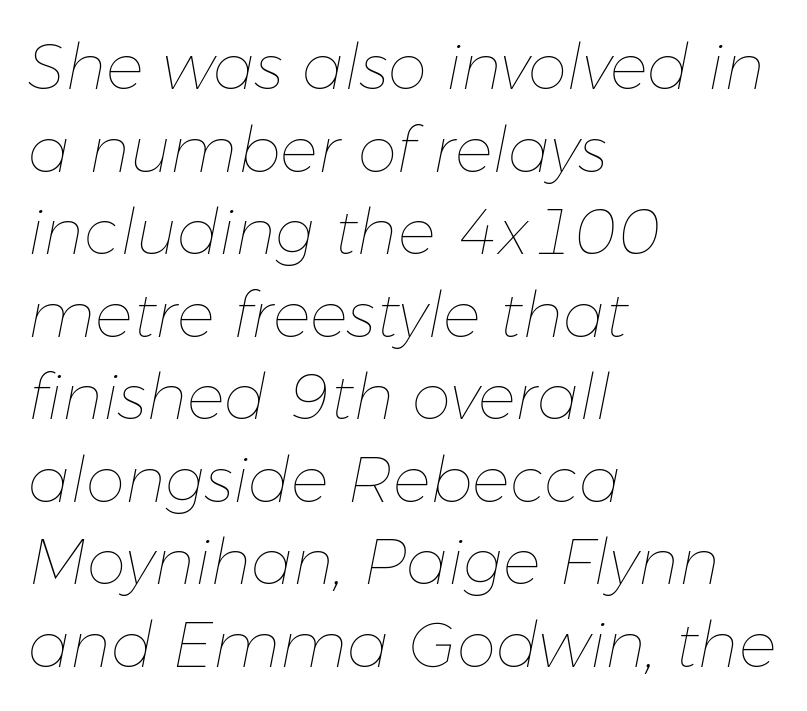
{"italic": "yes", "lean": "right", "slant_degrees": 11, "bold": "no", "weight": "thin", "width": "normal", "stroke_contrast": "low", "x_height": "medium", "monospaced": "no", "underline": "no", "align": "left", "line_spacing": "normal", "line_spacing_ratio": 1.31, "letter_spacing": "normal", "letter_spacing_em": 0.0, "glyph_px": 63}
